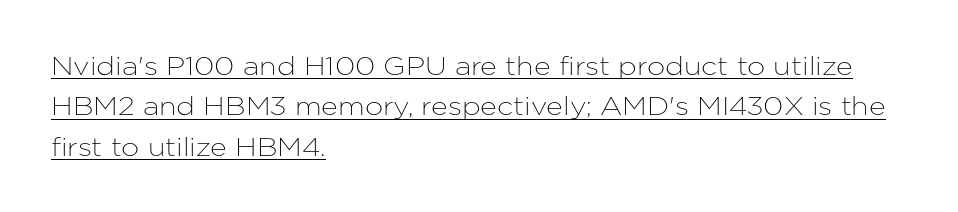
Q: Is the text italic (slanted)? A: No, it is upright.
Q: Is the text underlined? A: Yes.
Q: How is the paragraph aligned? A: Left-aligned.
Q: Is the spacing between letters normal or unusually wide? A: Normal.
Q: Is the spacing between lines tight, normal or loose? A: Normal.
